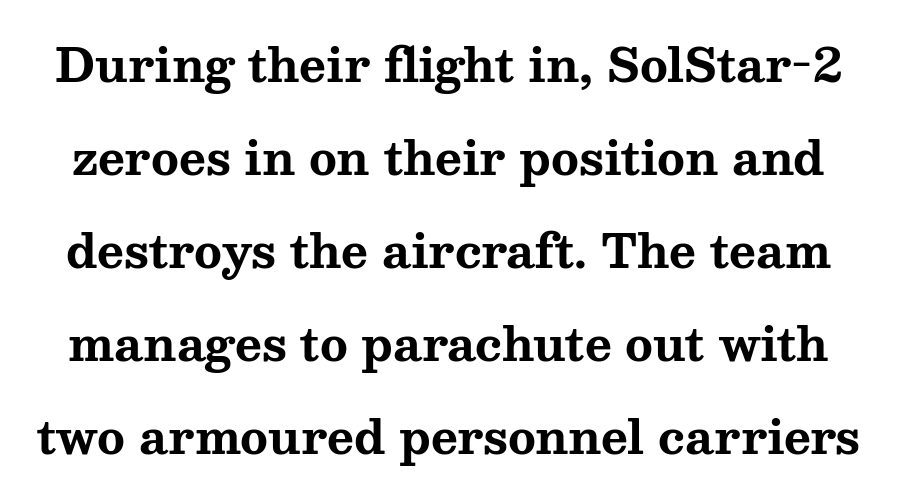
The image shows 46 px bold, wide serif type, upright; set loose line spacing (2.02x), normal letter spacing, not underlined; medium stroke contrast and a medium x-height.
